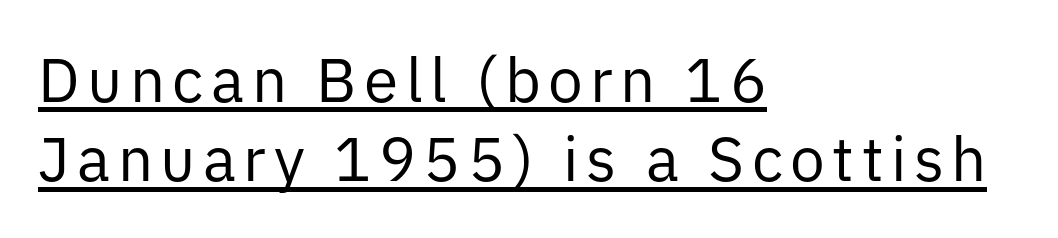
The image shows 62 px regular-weight sans-serif type, upright; set left-aligned, normal line spacing (1.28x), underlined; low stroke contrast and a medium x-height.
